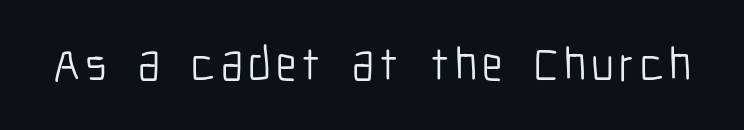
Q: Is the text bold? A: No.
Q: Is the text italic (slanted)? A: No, it is upright.
Q: Is the typeface a serif or a sans-serif typeface? A: Sans-serif.
Q: Is the text underlined? A: No.
Q: Width (condensed, normal, or wide)? A: Condensed.
Q: Stroke contrast? A: Low.
Q: x-height? A: Medium.
Q: Monospaced? A: No.
